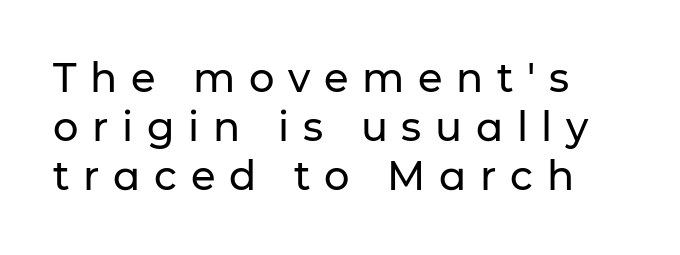
The image shows 40 px sans-serif type, upright; set left-aligned, line spacing 1.23x, unusually wide letter spacing (+0.34 em), not underlined; low stroke contrast and a medium x-height.
